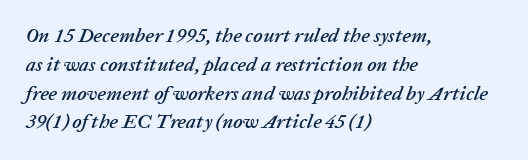
Q: Is the text italic (slanted)? A: Yes, it leans right by about 20 degrees.
Q: Is the text underlined? A: No.
Q: How is the paragraph aligned? A: Left-aligned.
Q: Is the spacing between letters normal or unusually wide? A: Normal.
Q: Is the spacing between lines tight, normal or loose? A: Normal.
